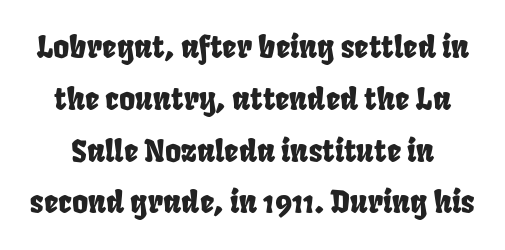
{"serif": "no", "width": "condensed", "stroke_contrast": "low", "x_height": "large", "monospaced": "no", "underline": "no", "line_spacing": "normal", "line_spacing_ratio": 1.67, "letter_spacing": "normal", "letter_spacing_em": 0.0, "glyph_px": 31}
